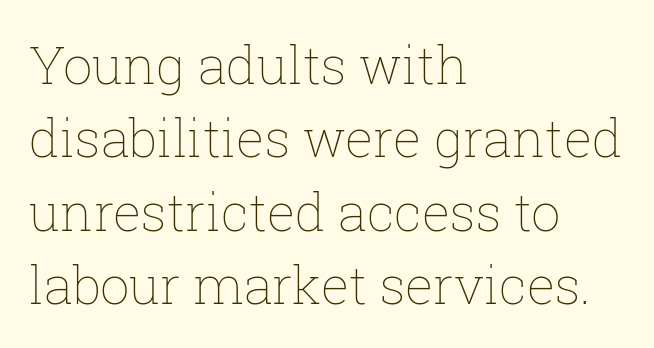
Q: Is the text bold? A: No.
Q: Is the text italic (slanted)? A: No, it is upright.
Q: Is the text underlined? A: No.
Q: How is the paragraph aligned? A: Left-aligned.
Q: Is the spacing between letters normal or unusually wide? A: Normal.
Q: Is the spacing between lines tight, normal or loose? A: Normal.
Q: Width (condensed, normal, or wide)? A: Normal.
Q: Stroke contrast? A: Low.
Q: x-height? A: Medium.
Q: Monospaced? A: No.
